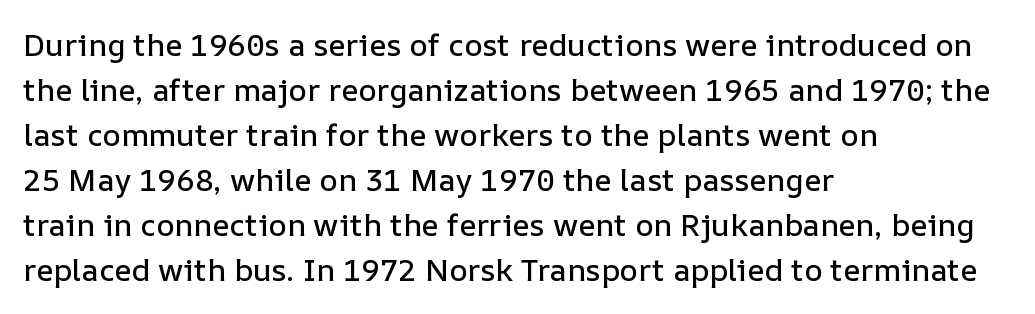
Q: Is the text italic (slanted)? A: No, it is upright.
Q: Is the text underlined? A: No.
Q: How is the paragraph aligned? A: Left-aligned.
Q: Is the spacing between letters normal or unusually wide? A: Normal.
Q: Is the spacing between lines tight, normal or loose? A: Normal.
Q: Width (condensed, normal, or wide)? A: Normal.
Q: Stroke contrast? A: Low.
Q: x-height? A: Medium.
Q: Monospaced? A: No.
